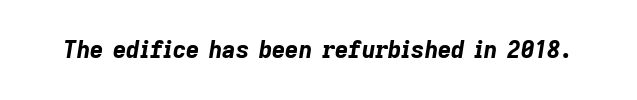
Set as a true bold cut, around the 700 mark. A typesetter would mark this as italic. Anything drawn beneath the words? Only blank space. Default kerning and tracking; the words read as compact shapes.
